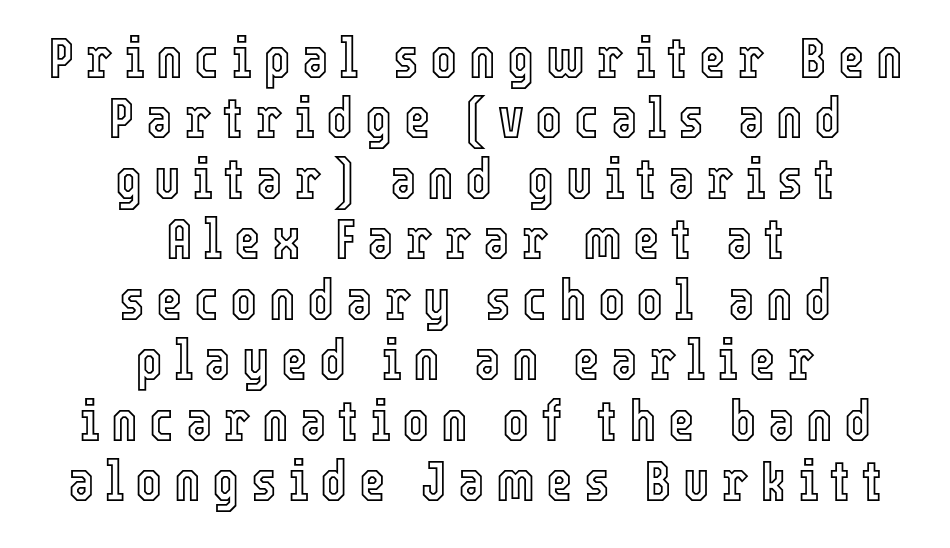
Q: Is the text italic (slanted)? A: No, it is upright.
Q: Is the text underlined? A: No.
Q: How is the paragraph aligned? A: Centered.
Q: Is the spacing between letters normal or unusually wide? A: Unusually wide.
Q: Is the spacing between lines tight, normal or loose? A: Tight.
Q: Width (condensed, normal, or wide)? A: Condensed.
Q: x-height? A: Medium.
Q: Monospaced? A: No.
